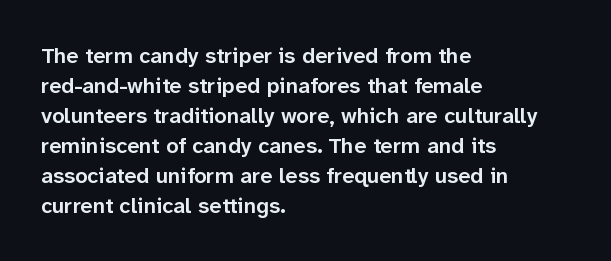
In terms of letterspacing, this is plain default setting. Underlining? Definitely not there. The rendering anchors every line to the left-hand side. Style check: upright.
